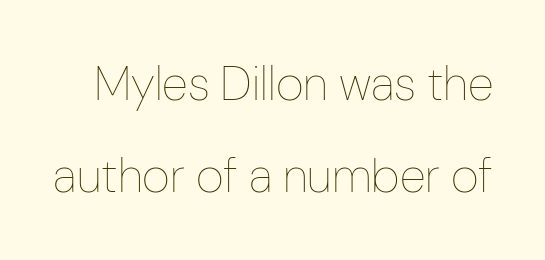
Ascenders rise straight up at ninety degrees. In terms of leading, this rendering errs on the spacious side. Unmarked baselines from the first word to the last. Stems and bowls with no extra thickness — not bold. Each word holds together tightly as a unit, with standard inter-letter gaps.
